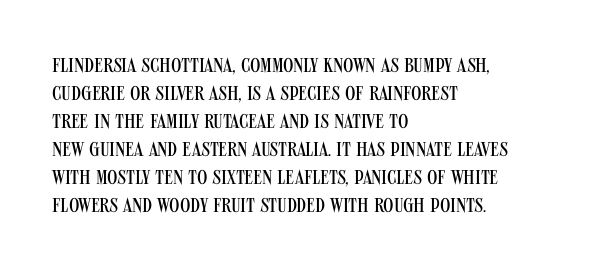
{"italic": "no", "bold": "no", "underline": "no", "align": "left", "line_spacing": "normal", "line_spacing_ratio": 1.4, "letter_spacing": "normal", "letter_spacing_em": 0.0, "glyph_px": 20}
